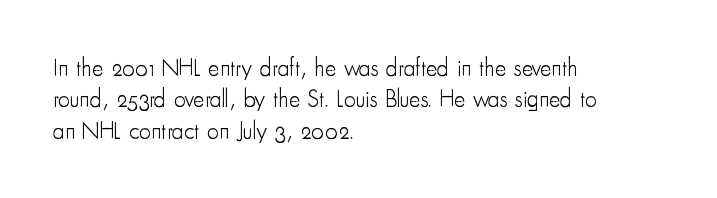
Q: Is the text bold? A: No.
Q: Is the text italic (slanted)? A: No, it is upright.
Q: Is the text underlined? A: No.
Q: How is the paragraph aligned? A: Left-aligned.
Q: Is the spacing between letters normal or unusually wide? A: Normal.
Q: Is the spacing between lines tight, normal or loose? A: Normal.
